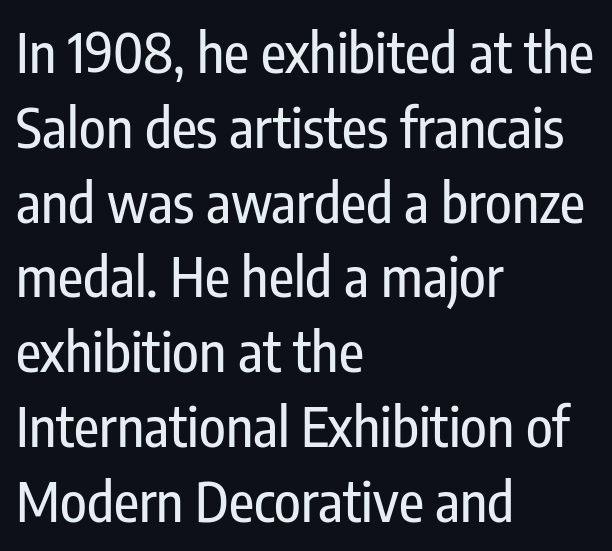
Q: Is the text italic (slanted)? A: No, it is upright.
Q: Is the typeface a serif or a sans-serif typeface? A: Sans-serif.
Q: Is the text underlined? A: No.
Q: How is the paragraph aligned? A: Left-aligned.
Q: Is the spacing between letters normal or unusually wide? A: Normal.
Q: Is the spacing between lines tight, normal or loose? A: Normal.
Q: Width (condensed, normal, or wide)? A: Condensed.
Q: Stroke contrast? A: Low.
Q: x-height? A: Medium.
Q: Monospaced? A: No.
